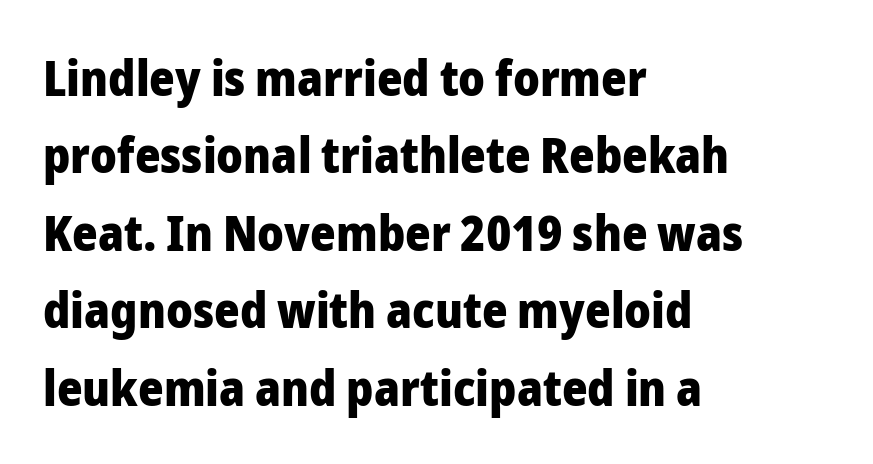
The passage shown is typed in a proportional face where columns would drift. Leftover space on each line is placed entirely after the last word. The passage shown has conventional tracking throughout. Font category for this specimen: sans-serif. A clean baseline with only descenders dipping below it. The designer left line spacing at the default.
